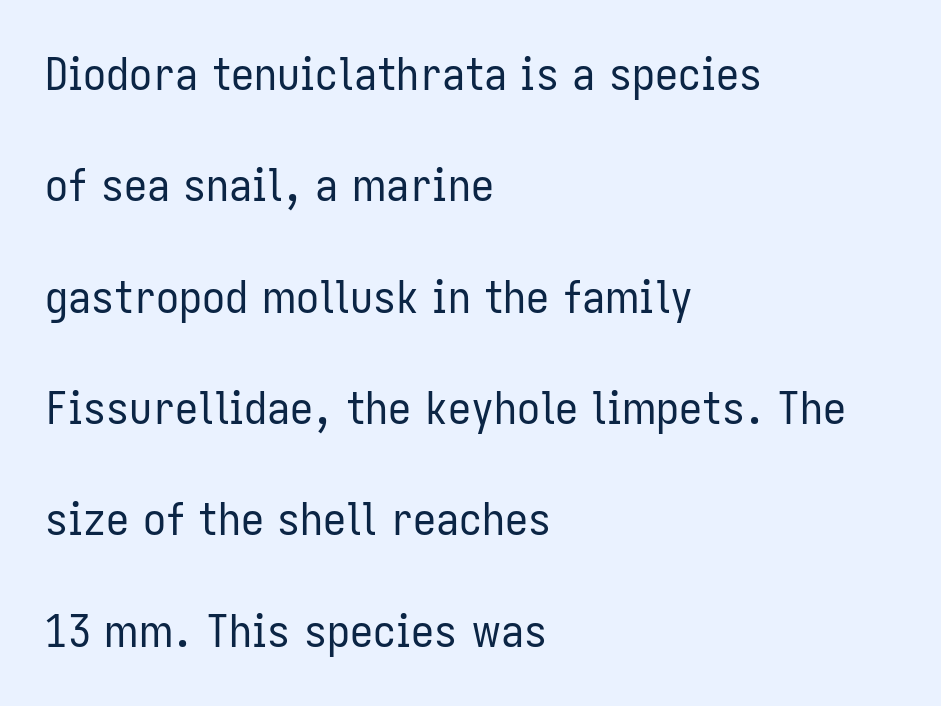
{"serif": "no", "italic": "no", "bold": "no", "weight": "regular", "width": "condensed", "stroke_contrast": "low", "x_height": "medium", "monospaced": "no", "underline": "no", "align": "left", "line_spacing": "loose", "line_spacing_ratio": 2.42, "letter_spacing": "normal", "letter_spacing_em": 0.0, "glyph_px": 46}
